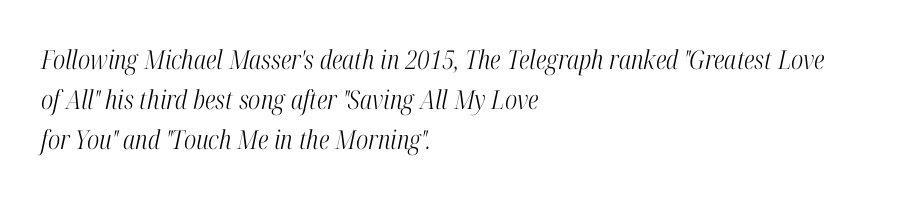
Q: Is the text bold? A: No.
Q: Is the text italic (slanted)? A: Yes, it leans right by about 12 degrees.
Q: Is the text underlined? A: No.
Q: How is the paragraph aligned? A: Left-aligned.
Q: Is the spacing between letters normal or unusually wide? A: Normal.
Q: Is the spacing between lines tight, normal or loose? A: Normal.
